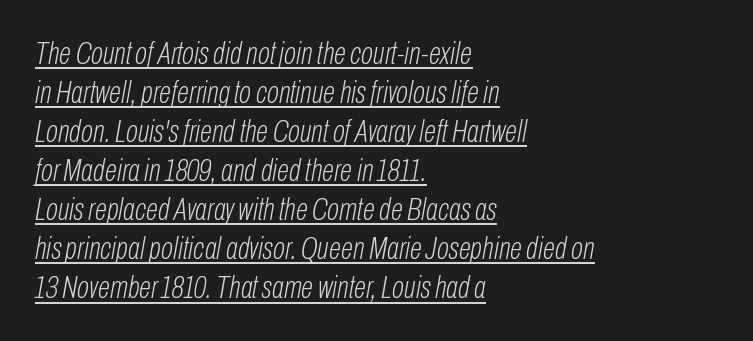
The image shows 32 px light, condensed type, italic (leaning right); set left-aligned, line spacing 1.22x, normal letter spacing, underlined; low stroke contrast and a medium x-height.
